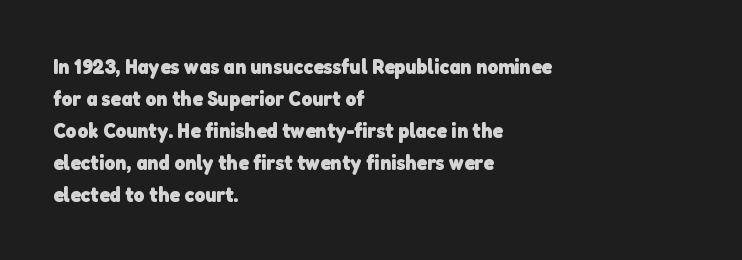
{"bold": "yes", "underline": "no", "align": "left", "line_spacing": "normal", "line_spacing_ratio": 1.52, "letter_spacing": "normal", "letter_spacing_em": 0.0, "glyph_px": 21}
